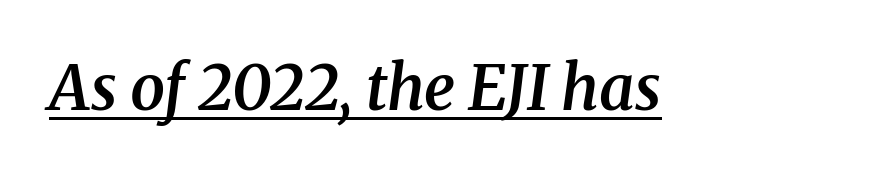
The whole block is typeset with a tilt. Summary of weight: moderately heavy, a semibold. Varying glyph widths throughout — classic text-font behaviour. These lines keep a tight, regular rhythm from letter to letter. The glyphs in this specimen are seriffed.
